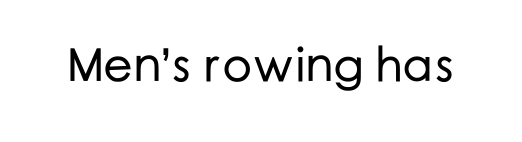
Q: Is the text italic (slanted)? A: No, it is upright.
Q: Is the typeface a serif or a sans-serif typeface? A: Sans-serif.
Q: Is the text underlined? A: No.
Q: Is the spacing between letters normal or unusually wide? A: Normal.
Q: Width (condensed, normal, or wide)? A: Normal.
Q: Stroke contrast? A: Low.
Q: x-height? A: Medium.
Q: Monospaced? A: No.
